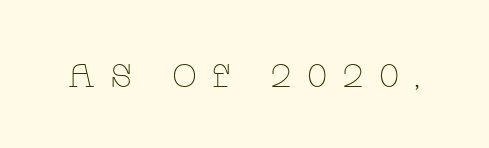
Q: Is the text bold? A: No.
Q: Is the text italic (slanted)? A: No, it is upright.
Q: Is the typeface a serif or a sans-serif typeface? A: Serif.
Q: Is the text underlined? A: No.
Q: Is the spacing between letters normal or unusually wide? A: Unusually wide.
Q: Width (condensed, normal, or wide)? A: Wide.
Q: Stroke contrast? A: Low.
Q: x-height? A: Large.
Q: Monospaced? A: No.
